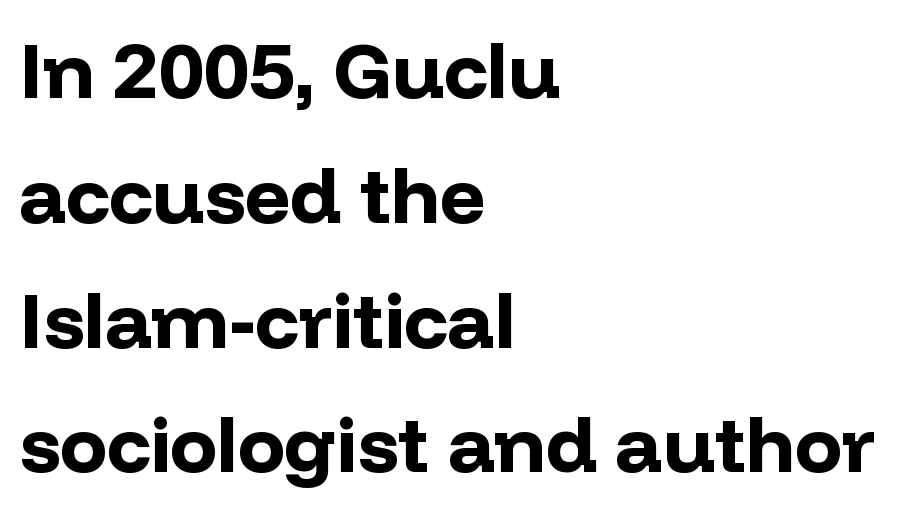
No italicization has been applied; the sample stays upright. In terms of weight, the rendering is a true, heavy bold. Think of a printed novel: that variable character pitch is what you see here. The glyphs are unaccompanied by any horizontal stroke below them. The type is set solid horizontally, with unmodified tracking.
